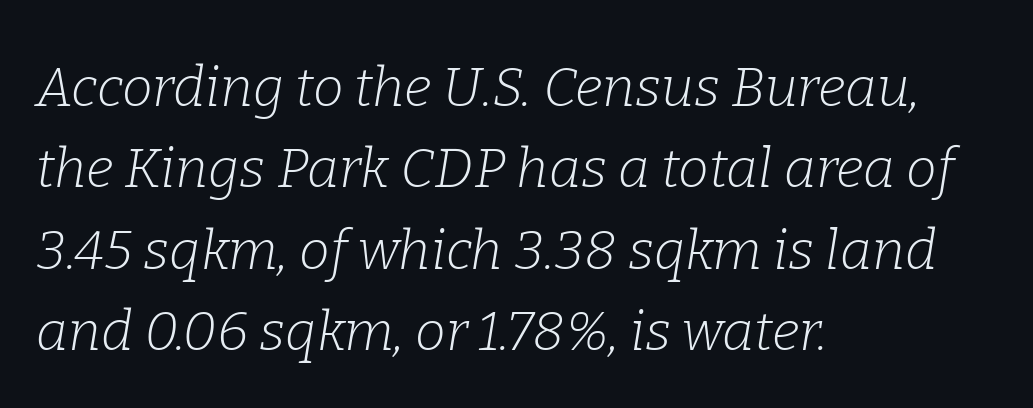
No heavy texture on the line: the type isn't bold. These lines stack with their left ends in a neat column. Observe the ordinary spacing: letters are neighbours, not strangers. Is this a fixed-width face? No — the glyphs have proportional, varying widths. Check under the words: just untouched page. The rendering shows small feet on the letterforms — a serif design.
